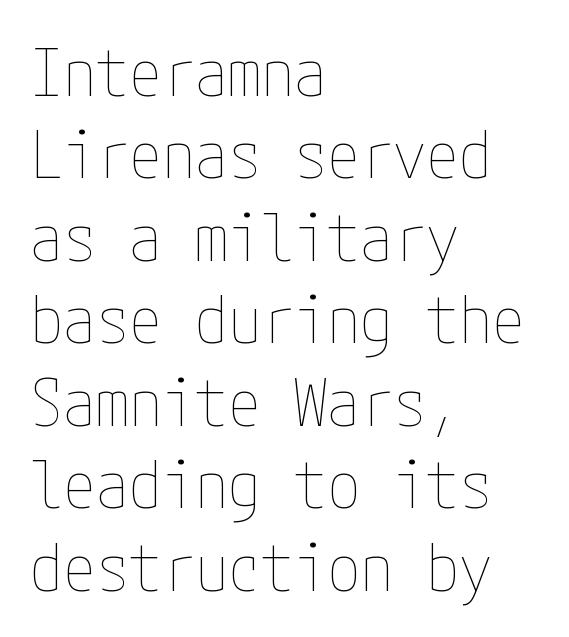
A bare baseline throughout the passage. Observe the ordinary spacing: letters are neighbours, not strangers. Summary of weight: not heavy and not bold. Horizontally, the lines are justified to the leading edge only.
